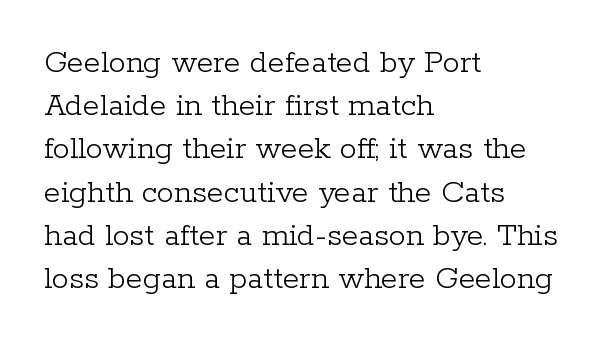
The designer left line spacing at the default. Serif or sans? Serif — the stroke terminals have little feet. Observe the ordinary spacing: letters are neighbours, not strangers. The gap between lines stays unmarked. Every stem runs plumb, perpendicular to the baseline. Reading down the block, your eye returns to a fixed left position each line.
